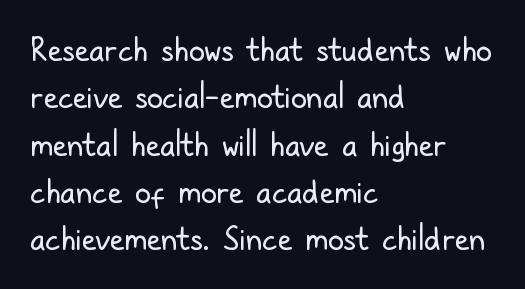
{"serif": "no", "italic": "no", "bold": "no", "weight": "regular", "width": "condensed", "stroke_contrast": "low", "x_height": "medium", "monospaced": "no", "underline": "no", "align": "left", "line_spacing": "normal", "line_spacing_ratio": 1.48, "letter_spacing": "normal", "letter_spacing_em": 0.0, "glyph_px": 32}
